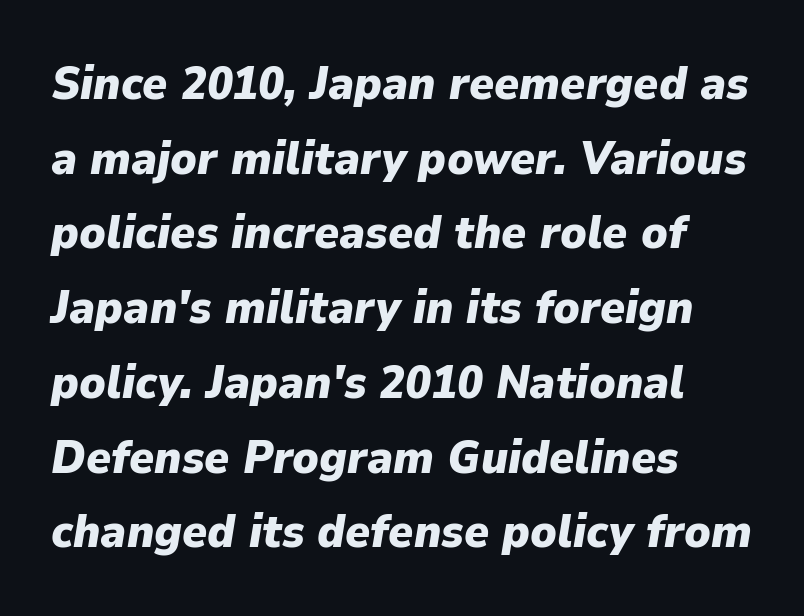
The image shows 47 px heavy type, italic (leaning right); set left-aligned, normal line spacing (1.59x), normal letter spacing, not underlined; low stroke contrast and a medium x-height.
